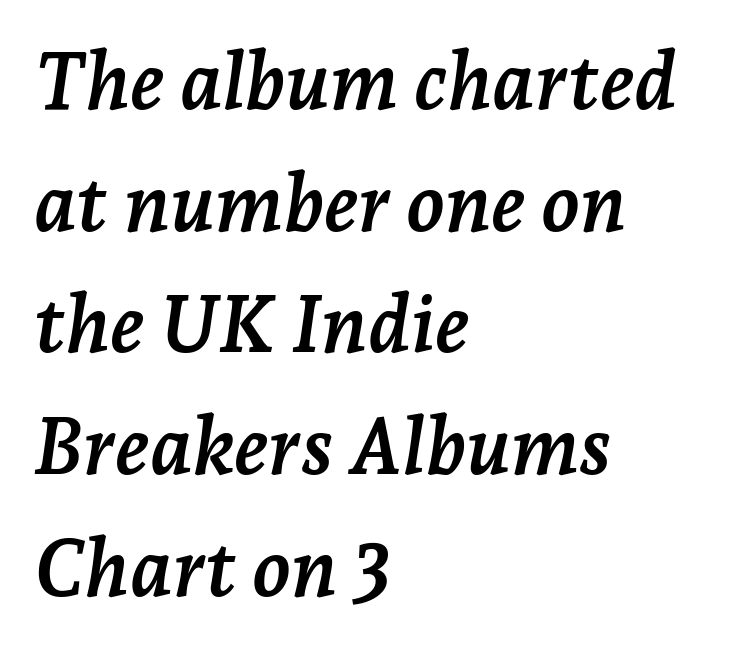
A typesetter would call this zero additional tracking. The passage shown stacks its lines at a standard gap. Italic? Definitely — the glyphs are oblique. These lines stack with their left ends in a neat column. You could not count columns in this text — the font is proportionally spaced.
